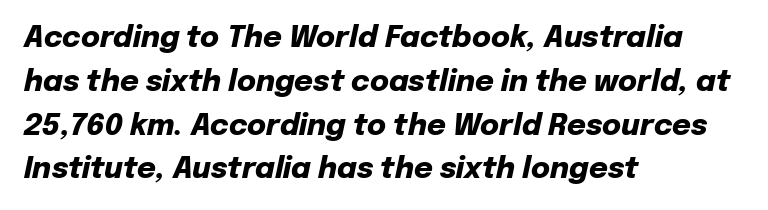
The image shows 29 px heavy type, italic (leaning right); set left-aligned, normal line spacing (1.51x), normal letter spacing, not underlined; low stroke contrast and a medium x-height.
